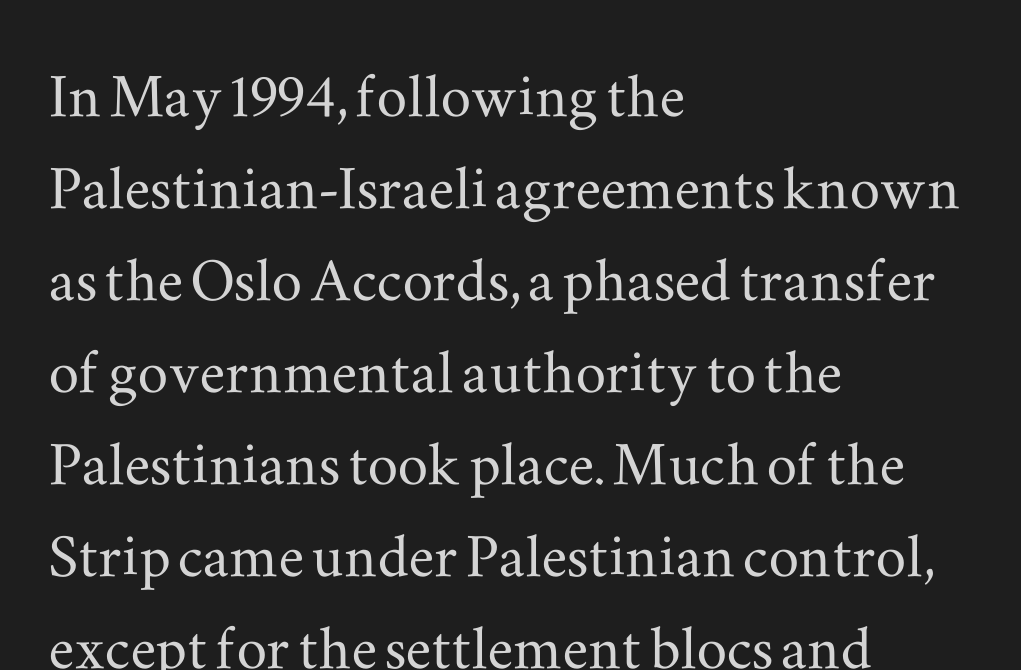
Q: Is the text italic (slanted)? A: No, it is upright.
Q: Is the typeface a serif or a sans-serif typeface? A: Serif.
Q: Is the text underlined? A: No.
Q: How is the paragraph aligned? A: Left-aligned.
Q: Is the spacing between letters normal or unusually wide? A: Normal.
Q: Width (condensed, normal, or wide)? A: Wide.
Q: Stroke contrast? A: Medium.
Q: x-height? A: Small.
Q: Monospaced? A: No.
